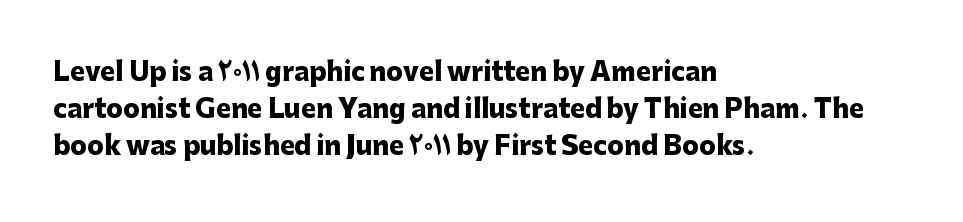
Horizontally, the lines are justified to the leading edge only. These words are printed bold, with thick strokes throughout. These lines sit exactly where default settings would place them. Every character sits straight up, as roman type does. Beneath every word, the page is bare.
